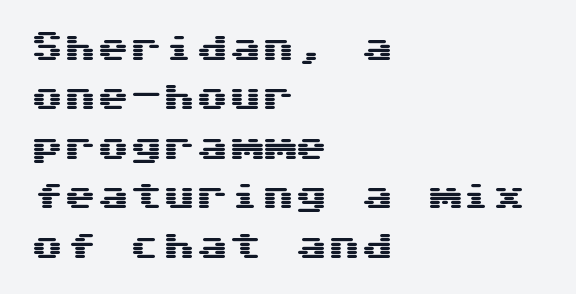
Q: Is the text italic (slanted)? A: No, it is upright.
Q: Is the typeface a serif or a sans-serif typeface? A: Sans-serif.
Q: Is the text underlined? A: No.
Q: How is the paragraph aligned? A: Left-aligned.
Q: Is the spacing between letters normal or unusually wide? A: Normal.
Q: Is the spacing between lines tight, normal or loose? A: Normal.
Q: Width (condensed, normal, or wide)? A: Wide.
Q: Stroke contrast? A: Medium.
Q: x-height? A: Medium.
